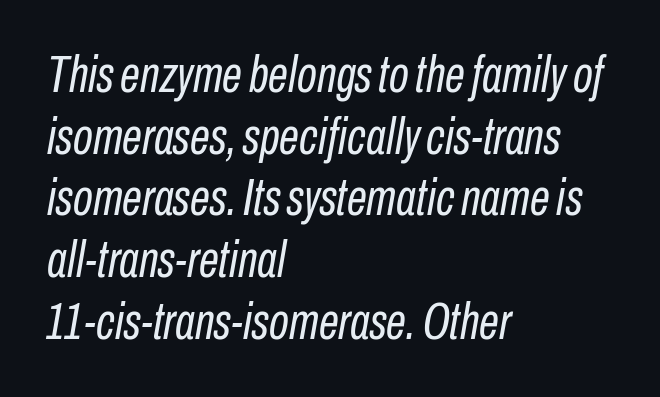
The passage shown has conventional tracking throughout. Observe the lean: these are italic letterforms. This is not heavy type; no bold has been used. Do the characters align in a grid? No, the font is proportional. These lines stack with their left ends in a neat column. Only glyphs here, with clear space below each row.
